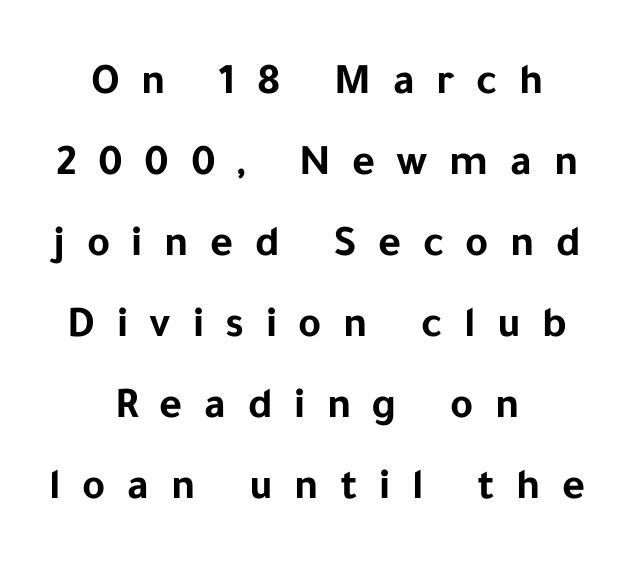
The image shows 44 px bold sans-serif type, upright; set centered, line spacing 1.84x, unusually wide letter spacing (+0.49 em), not underlined; low stroke contrast and a medium x-height.
